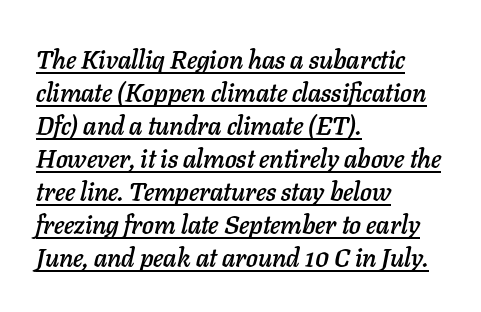
The image shows 26 px text type, italic (leaning right); set left-aligned, normal line spacing (1.27x), normal letter spacing, underlined.
